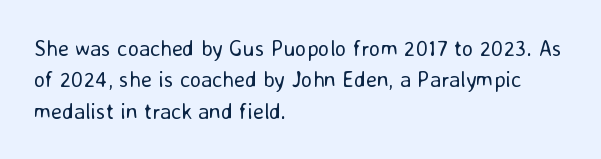
Q: Is the text bold? A: No.
Q: Is the text italic (slanted)? A: No, it is upright.
Q: Is the text underlined? A: No.
Q: How is the paragraph aligned? A: Left-aligned.
Q: Is the spacing between letters normal or unusually wide? A: Normal.
Q: Is the spacing between lines tight, normal or loose? A: Normal.
